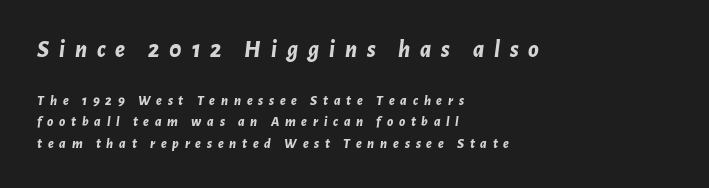
{"italic": "yes", "lean": "right", "slant_degrees": 7, "bold": "yes", "underline": "no", "align": "left", "line_spacing": "normal", "line_spacing_ratio": 1.53, "letter_spacing": "wide", "letter_spacing_em": 0.41, "larger_block": "first", "size_ratio": 1.71, "glyph_px": 24}
